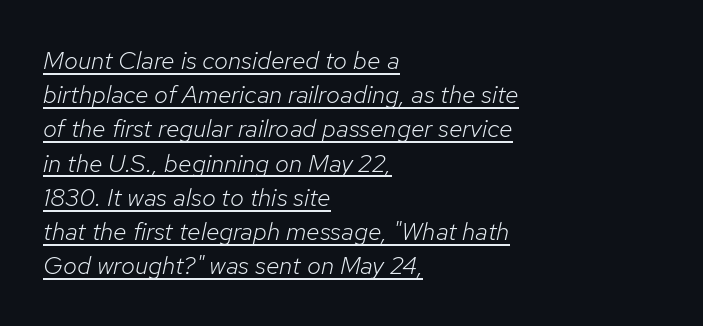
The image shows 25 px text type, italic (leaning right); set left-aligned, normal line spacing (1.37x), normal letter spacing, underlined.
